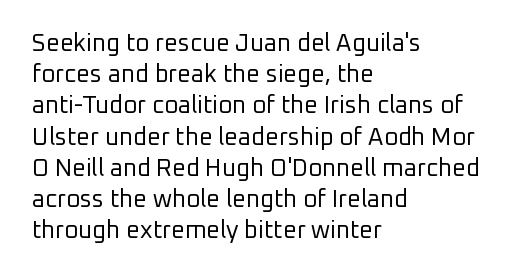
{"italic": "no", "bold": "no", "underline": "no", "align": "left", "line_spacing": "normal", "line_spacing_ratio": 1.3, "letter_spacing": "normal", "letter_spacing_em": 0.0, "glyph_px": 24}
